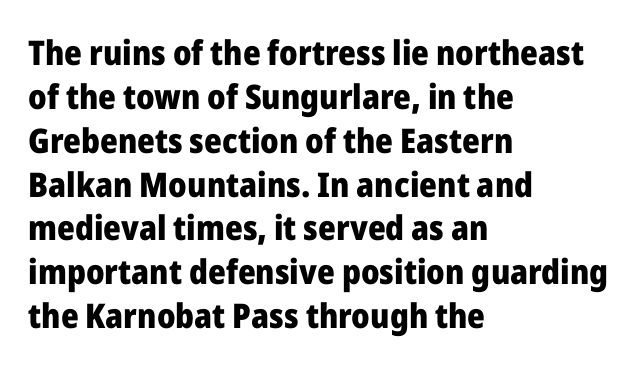
The image shows 34 px heavy sans-serif type, upright; set left-aligned, normal line spacing (1.29x), normal letter spacing, not underlined; low stroke contrast and a medium x-height.
